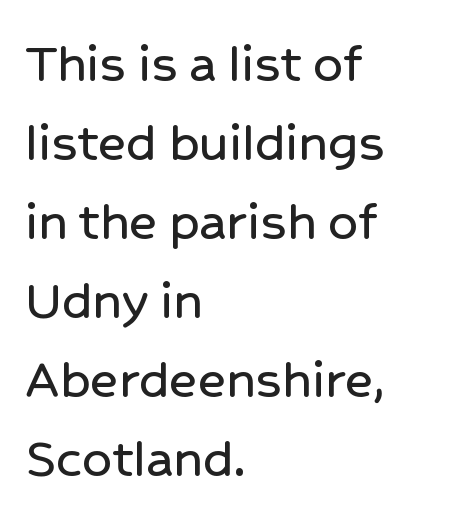
Check the space under the baseline: it is left empty. A normal amount of white space separates one row of letters from the next. The compositor pushed each line to the left boundary. Note the varied advance widths — an 'i' is clearly narrower than an 'm'. Do the letters lean? They stand straight.
